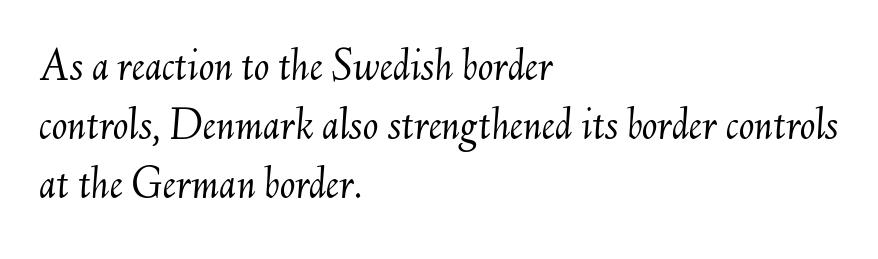
Honestly, the letter spacing is just normal — you wouldn't notice it. Horizontal alignment here is leftward, the default for most running prose. The weight tops out at a normal text grade. Compared with typical paragraphs, the rows here are spaced about the same. Is this a fixed-width face? No — the glyphs have proportional, varying widths.
